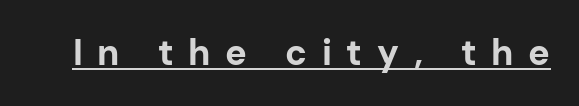
Notice how thick the strokes are: this is what a full bold looks like. What stands out about the letter spacing? Its width — letters are far apart. Examine the stroke ends and you'll find no serifs. Characters remain perfectly vertical along every line. This sample has the flowing, uneven cadence of proportional lettering. Looks like someone drew a line under every word here.
